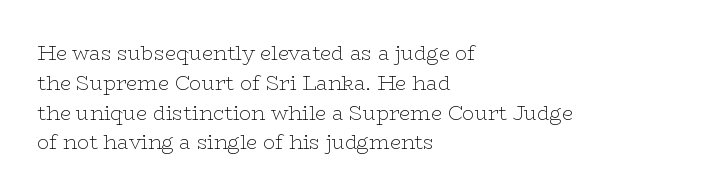
The image shows 20 px text type, upright; set left-aligned, normal line spacing (1.49x), normal letter spacing, not underlined.
